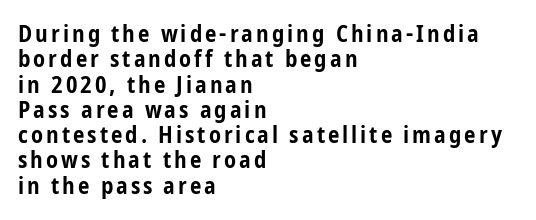
Q: Is the text bold? A: Yes.
Q: Is the text italic (slanted)? A: No, it is upright.
Q: Is the text underlined? A: No.
Q: How is the paragraph aligned? A: Left-aligned.
Q: Is the spacing between lines tight, normal or loose? A: Tight.
